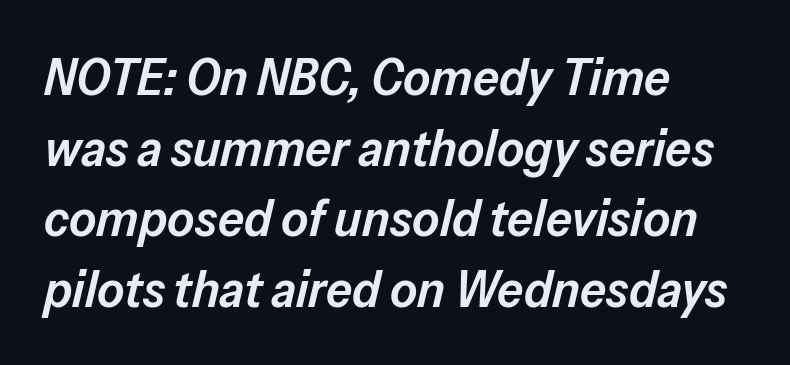
Q: Is the text bold? A: Semi-bold.
Q: Is the text italic (slanted)? A: Yes, it leans right by about 13 degrees.
Q: Is the text underlined? A: No.
Q: How is the paragraph aligned? A: Left-aligned.
Q: Is the spacing between letters normal or unusually wide? A: Normal.
Q: Is the spacing between lines tight, normal or loose? A: Normal.
Q: Width (condensed, normal, or wide)? A: Normal.
Q: Stroke contrast? A: Low.
Q: x-height? A: Medium.
Q: Monospaced? A: No.
